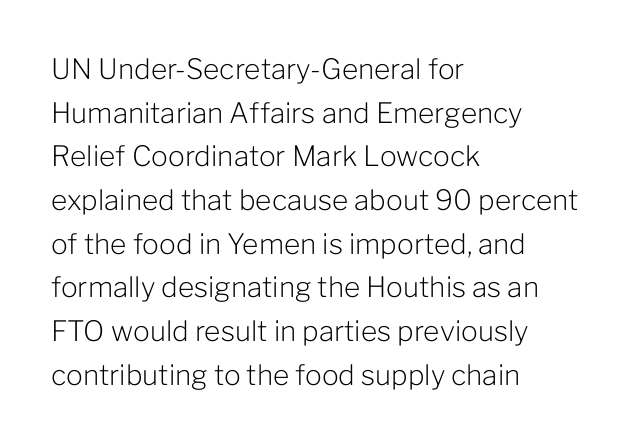
Q: Is the text bold? A: No.
Q: Is the text italic (slanted)? A: No, it is upright.
Q: Is the typeface a serif or a sans-serif typeface? A: Sans-serif.
Q: Is the text underlined? A: No.
Q: How is the paragraph aligned? A: Left-aligned.
Q: Is the spacing between letters normal or unusually wide? A: Normal.
Q: Is the spacing between lines tight, normal or loose? A: Normal.
Q: Width (condensed, normal, or wide)? A: Normal.
Q: Stroke contrast? A: Low.
Q: x-height? A: Medium.
Q: Monospaced? A: No.
